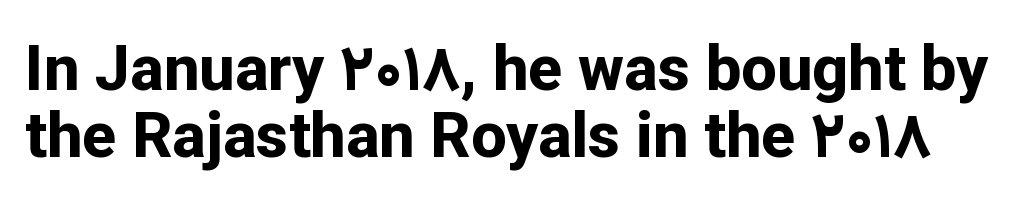
Q: Is the text bold? A: Yes.
Q: Is the text italic (slanted)? A: No, it is upright.
Q: Is the typeface a serif or a sans-serif typeface? A: Sans-serif.
Q: Is the text underlined? A: No.
Q: Is the spacing between letters normal or unusually wide? A: Normal.
Q: Is the spacing between lines tight, normal or loose? A: Tight.
Q: Width (condensed, normal, or wide)? A: Normal.
Q: Stroke contrast? A: Low.
Q: x-height? A: Medium.
Q: Monospaced? A: No.
